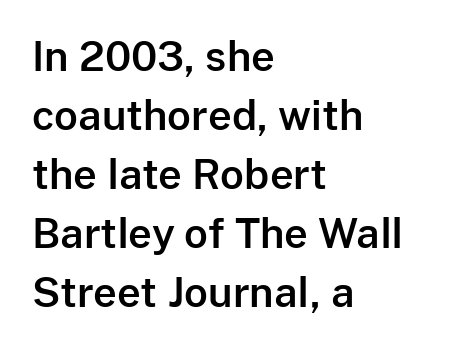
Looks like regular typesetting: each glyph gets only the width it needs. Leading: standard. This rendering leaves character spacing at its baseline value. Only glyphs here, with clear space below each row.
